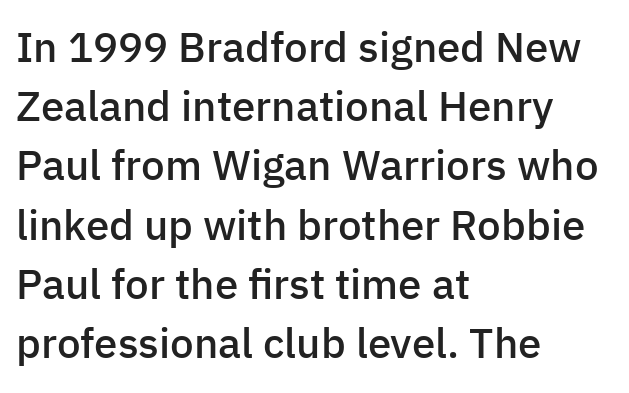
The rendering shows plain stroke endings on the letterforms — a sans-serif design. Reading down the column, the eye jumps a familiar distance to each next line. This sample has the flowing, uneven cadence of proportional lettering. Caption: multi-line text, flush left, ragged right. This sample uses an upright cut, with every glyph sitting square on the baseline. The area under the type is left untouched.
